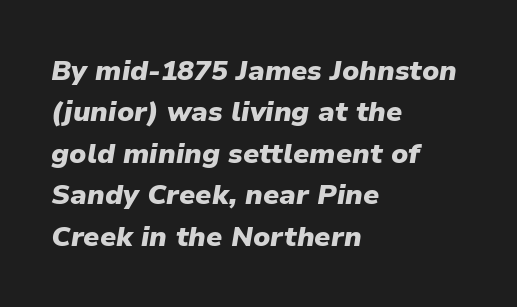
{"italic": "yes", "lean": "right", "slant_degrees": 9, "bold": "yes", "weight": "heavy", "width": "normal", "stroke_contrast": "low", "x_height": "medium", "monospaced": "no", "underline": "no", "align": "left", "line_spacing": "normal", "line_spacing_ratio": 1.48, "letter_spacing": "normal", "letter_spacing_em": 0.0, "glyph_px": 28}
